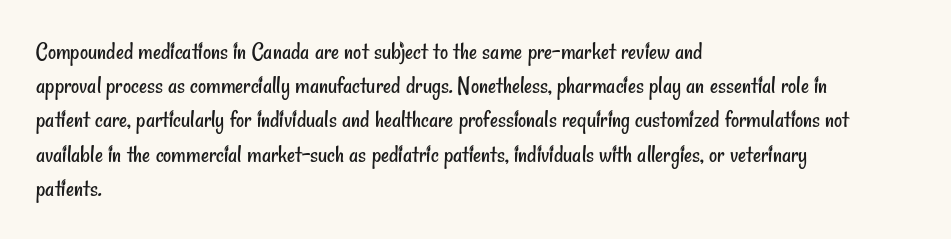
The image shows 25 px text type; set left-aligned, normal line spacing (1.37x), normal letter spacing, not underlined.
